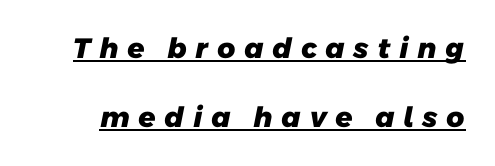
The image shows 28 px heavy sans-serif type; set loose line spacing (2.47x), unusually wide letter spacing (+0.28 em), underlined; low stroke contrast and a medium x-height.
